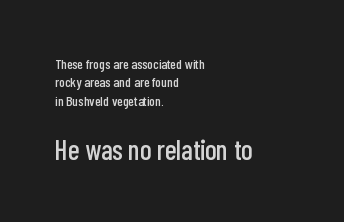
Q: Is the text italic (slanted)? A: No, it is upright.
Q: Is the typeface a serif or a sans-serif typeface? A: Sans-serif.
Q: Is the text underlined? A: No.
Q: How is the paragraph aligned? A: Left-aligned.
Q: Is the spacing between letters normal or unusually wide? A: Normal.
Q: Is the spacing between lines tight, normal or loose? A: Normal.
Q: Which block of text is set in a larger size, the first (top) or the second (bottom)? A: The second (bottom) one.
Q: Width (condensed, normal, or wide)? A: Condensed.
Q: Stroke contrast? A: Low.
Q: x-height? A: Medium.
Q: Monospaced? A: No.
